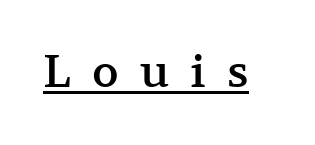
This rendering features underlined lettering. These lines have a slow, spaced-out rhythm from letter to letter. The rendering uses natural spacing where letterforms have individual widths. Characters remain perfectly vertical along every line.
